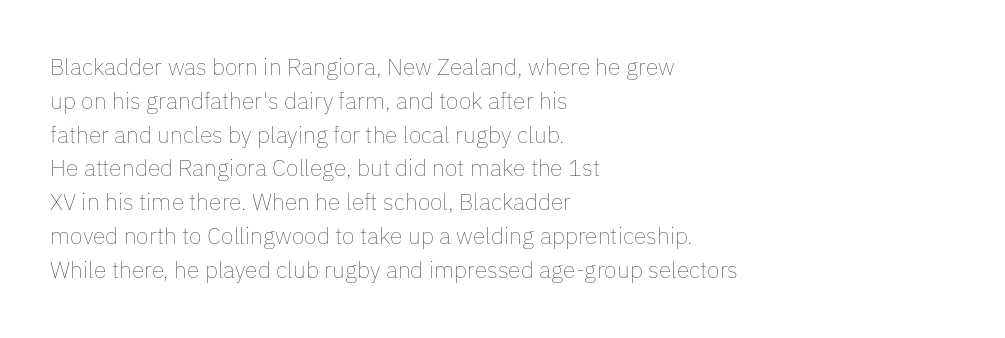
The image shows 23 px text type, upright; set left-aligned, normal line spacing (1.47x), normal letter spacing, not underlined.
